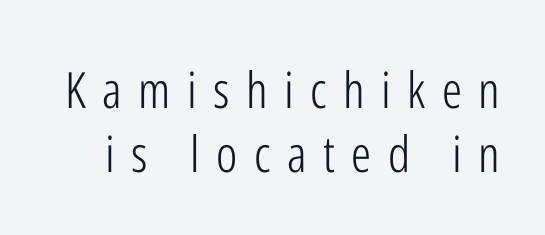
{"serif": "no", "italic": "no", "bold": "no", "weight": "light", "width": "condensed", "stroke_contrast": "low", "x_height": "medium", "monospaced": "no", "underline": "no", "line_spacing": "normal", "line_spacing_ratio": 1.28, "letter_spacing": "wide", "letter_spacing_em": 0.33, "glyph_px": 50}
